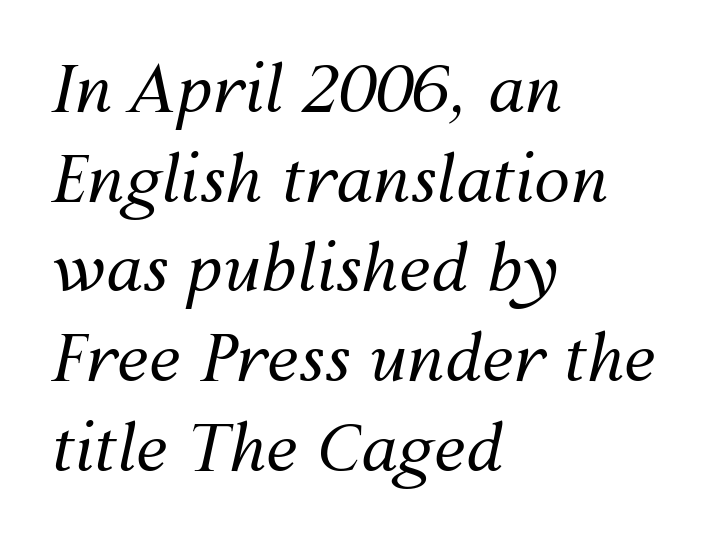
{"italic": "yes", "lean": "right", "slant_degrees": 12, "bold": "no", "weight": "regular", "width": "normal", "stroke_contrast": "medium", "x_height": "medium", "monospaced": "no", "underline": "no", "align": "left", "line_spacing": "normal", "line_spacing_ratio": 1.38, "letter_spacing": "normal", "letter_spacing_em": 0.0, "glyph_px": 65}
